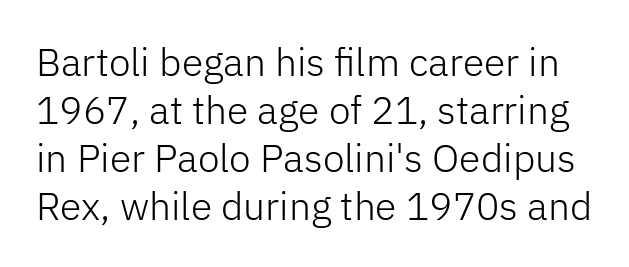
{"serif": "no", "italic": "no", "bold": "no", "weight": "light", "width": "normal", "stroke_contrast": "low", "x_height": "medium", "monospaced": "no", "underline": "no", "line_spacing_ratio": 1.23, "letter_spacing": "normal", "letter_spacing_em": 0.0, "glyph_px": 39}
